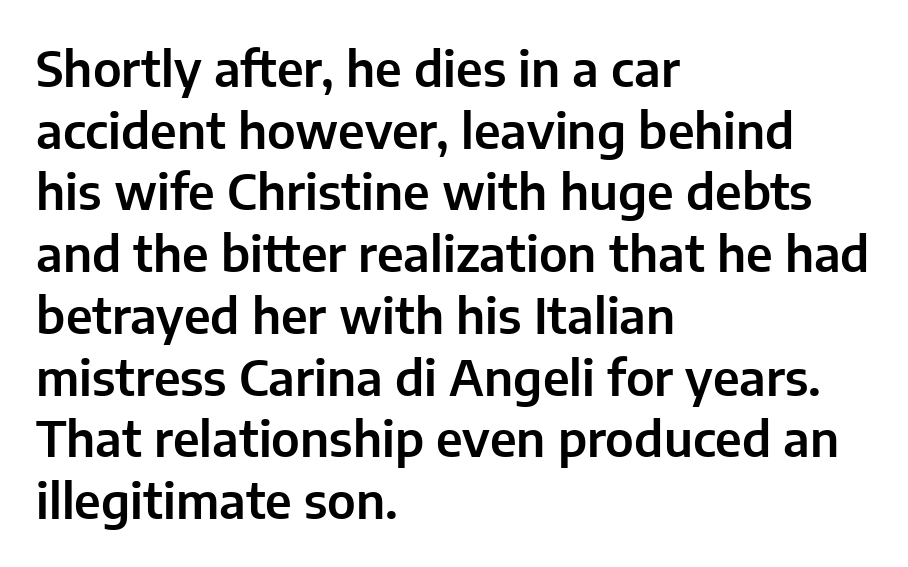
Q: Is the text italic (slanted)? A: No, it is upright.
Q: Is the typeface a serif or a sans-serif typeface? A: Sans-serif.
Q: Is the text underlined? A: No.
Q: How is the paragraph aligned? A: Left-aligned.
Q: Is the spacing between letters normal or unusually wide? A: Normal.
Q: Is the spacing between lines tight, normal or loose? A: Normal.
Q: Width (condensed, normal, or wide)? A: Normal.
Q: Stroke contrast? A: Low.
Q: x-height? A: Medium.
Q: Monospaced? A: No.
